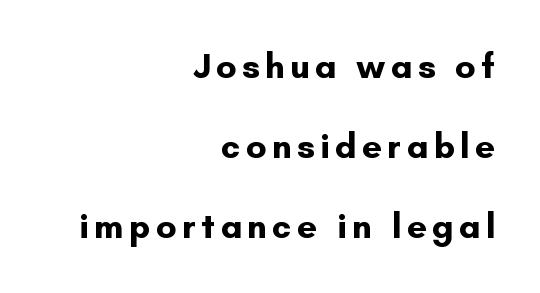
You can tell from the bare stems that sans-serif type was used. When letters stand straight like this, we call the style roman or upright. Descenders are the only things crossing below the line. Do the characters align in a grid? No, the font is proportional. What weight is shown? A full bold with thick strokes.
